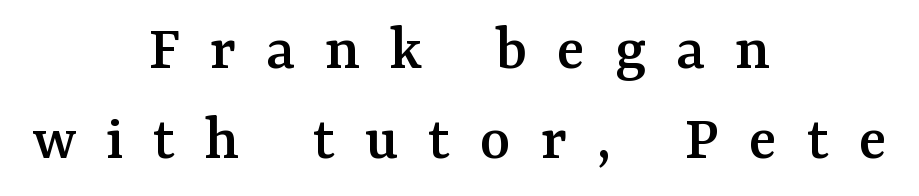
{"serif": "yes", "italic": "no", "width": "normal", "stroke_contrast": "medium", "x_height": "medium", "monospaced": "no", "underline": "no", "align": "center", "line_spacing": "normal", "line_spacing_ratio": 1.37, "letter_spacing": "wide", "letter_spacing_em": 0.45, "glyph_px": 66}
